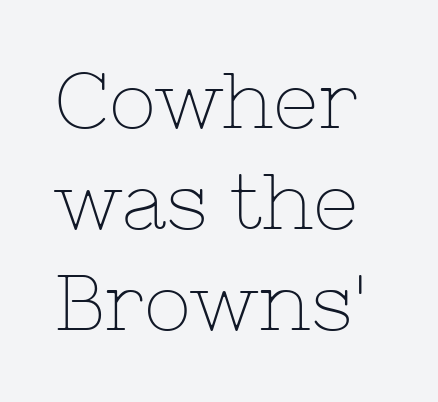
{"serif": "yes", "italic": "no", "bold": "no", "weight": "thin", "width": "normal", "stroke_contrast": "low", "x_height": "medium", "monospaced": "no", "underline": "no", "line_spacing": "normal", "line_spacing_ratio": 1.28, "letter_spacing": "normal", "letter_spacing_em": 0.0, "glyph_px": 79}
